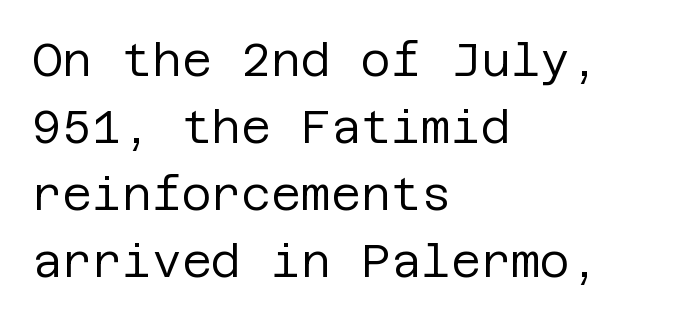
The image shows 46 px regular-weight sans-serif type, upright; set left-aligned, normal line spacing (1.46x), normal letter spacing, not underlined; low stroke contrast and a large x-height.
